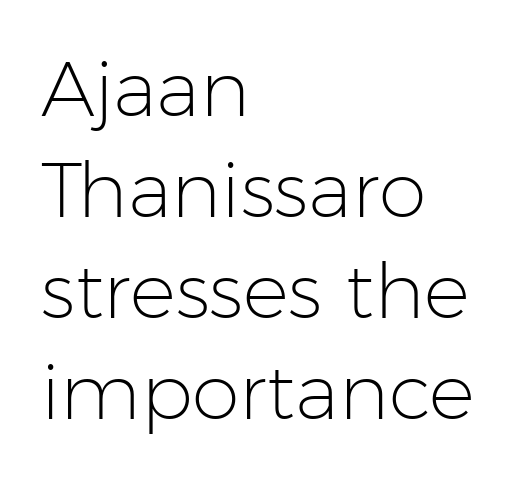
Whoever set this chose a conventional vertical rhythm. Which margin do the lines hug? The left one — the right edge is uneven. These lines were composed using upright roman letters. Just letters on the line, the space beneath them empty.
